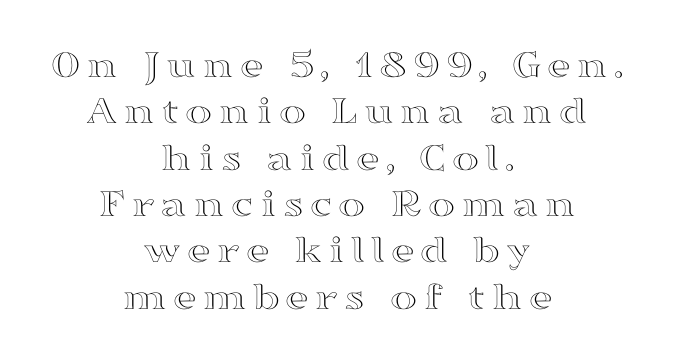
Baseline-to-baseline distance is barely more than the letter height. The face used here is proportionally spaced, like ordinary book or web type. The baseline area is clear. If you drew a line through each stem, it would be perfectly vertical. Line starts and ends both wander, symmetrically.
